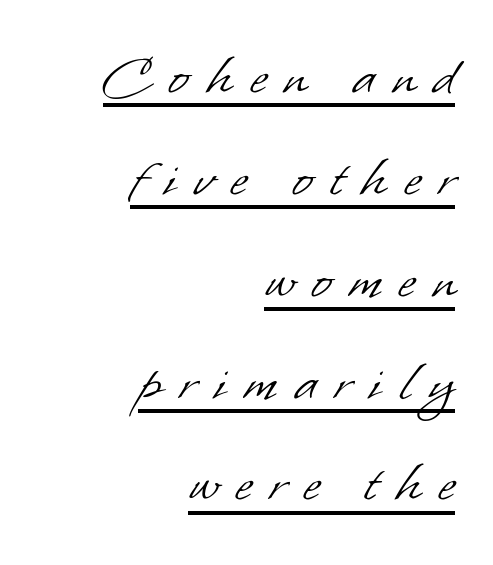
{"serif": "no", "bold": "no", "weight": "light", "width": "normal", "stroke_contrast": "low", "x_height": "small", "monospaced": "no", "underline": "yes", "align": "right", "line_spacing": "normal", "line_spacing_ratio": 1.67, "letter_spacing": "wide", "letter_spacing_em": 0.29, "glyph_px": 61}
